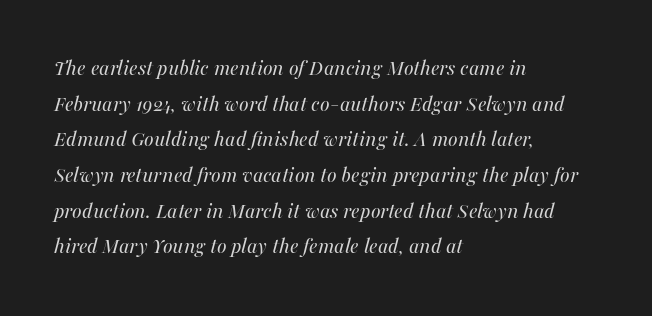
The image shows 23 px text type, italic (leaning right); set left-aligned, normal line spacing (1.55x), normal letter spacing, not underlined.
